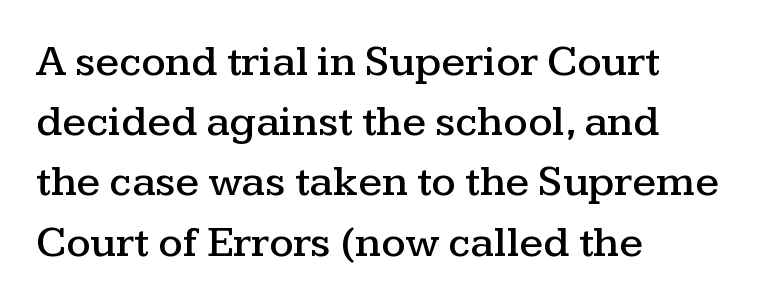
{"serif": "yes", "italic": "no", "width": "wide", "stroke_contrast": "medium", "x_height": "medium", "monospaced": "no", "underline": "no", "align": "left", "line_spacing": "normal", "line_spacing_ratio": 1.4, "letter_spacing": "normal", "letter_spacing_em": 0.0, "glyph_px": 43}
